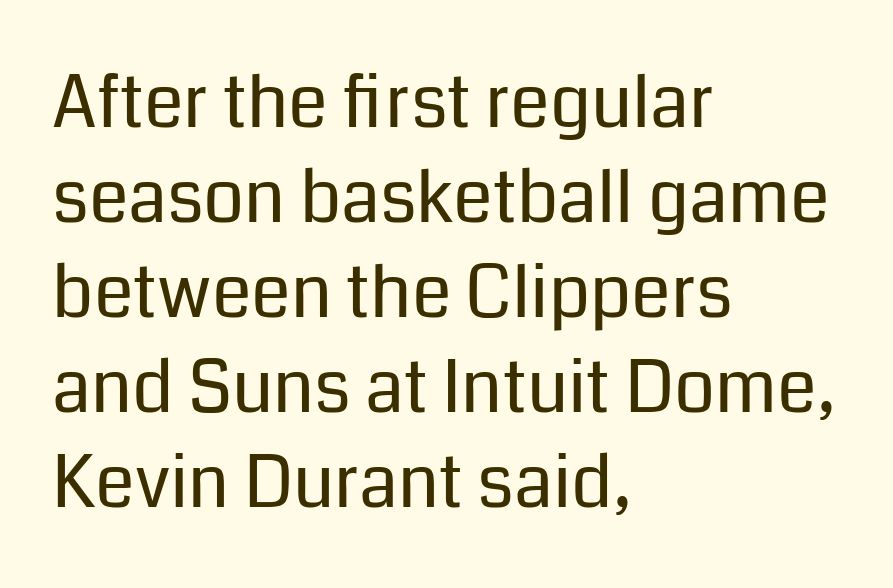
{"serif": "no", "italic": "no", "bold": "no", "weight": "regular", "width": "normal", "stroke_contrast": "low", "x_height": "medium", "monospaced": "no", "underline": "no", "align": "left", "line_spacing": "normal", "line_spacing_ratio": 1.32, "letter_spacing": "normal", "letter_spacing_em": 0.0, "glyph_px": 72}
